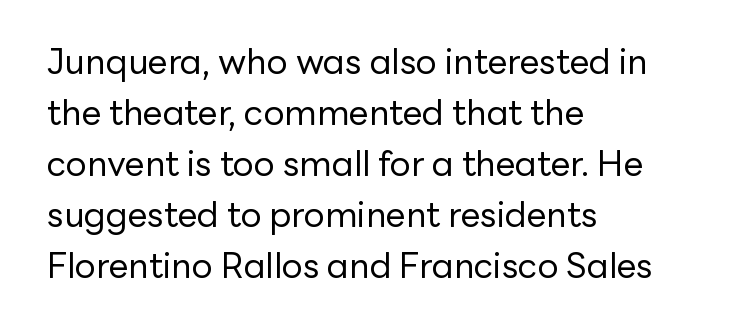
{"serif": "no", "italic": "no", "bold": "no", "weight": "regular", "width": "normal", "stroke_contrast": "low", "x_height": "medium", "monospaced": "no", "underline": "no", "align": "left", "line_spacing": "normal", "line_spacing_ratio": 1.46, "letter_spacing": "normal", "letter_spacing_em": 0.0, "glyph_px": 35}
